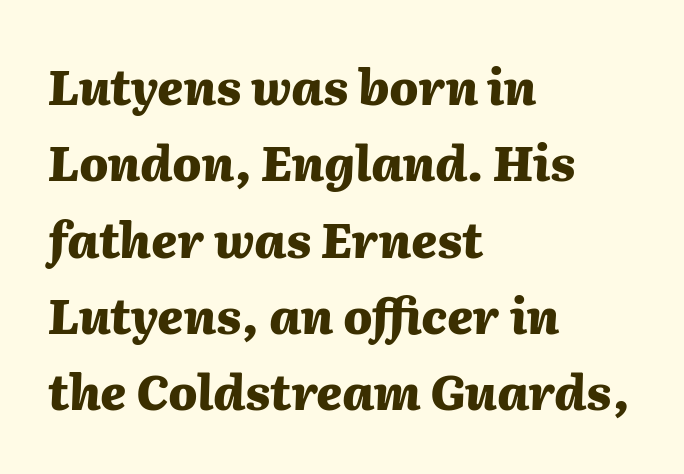
The rendering uses natural spacing where letterforms have individual widths. A student would call this left alignment; a typographer would say flush left, rag right. The passage shown is emphatically bold. The vertical gap from one line to the next is medium. Unmarked baselines from the first word to the last. These lines were composed using italics.
